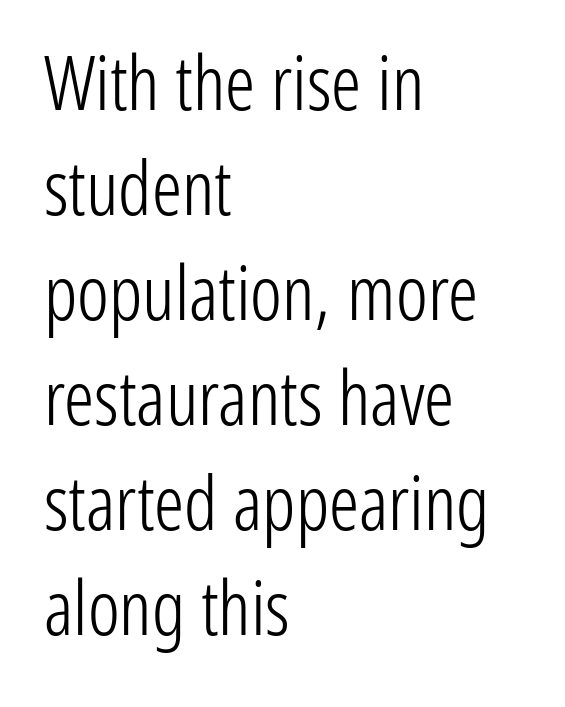
The image shows 75 px light, condensed sans-serif type, upright; set left-aligned, normal line spacing (1.4x), normal letter spacing, not underlined; low stroke contrast and a medium x-height.
